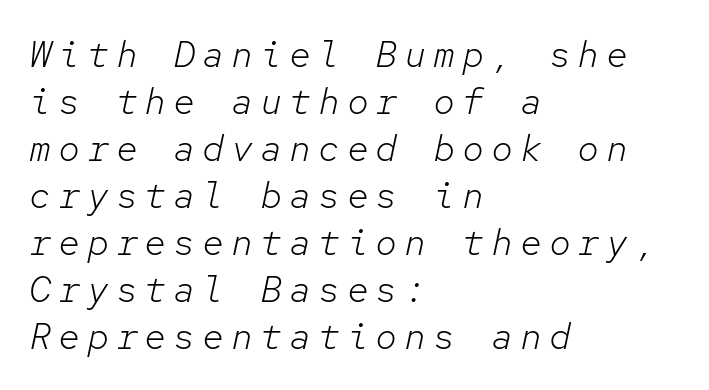
{"italic": "yes", "lean": "right", "slant_degrees": 12, "bold": "no", "weight": "light", "width": "normal", "stroke_contrast": "low", "x_height": "medium", "monospaced": "yes", "underline": "no", "align": "left", "line_spacing": "normal", "line_spacing_ratio": 1.27, "glyph_px": 37}
